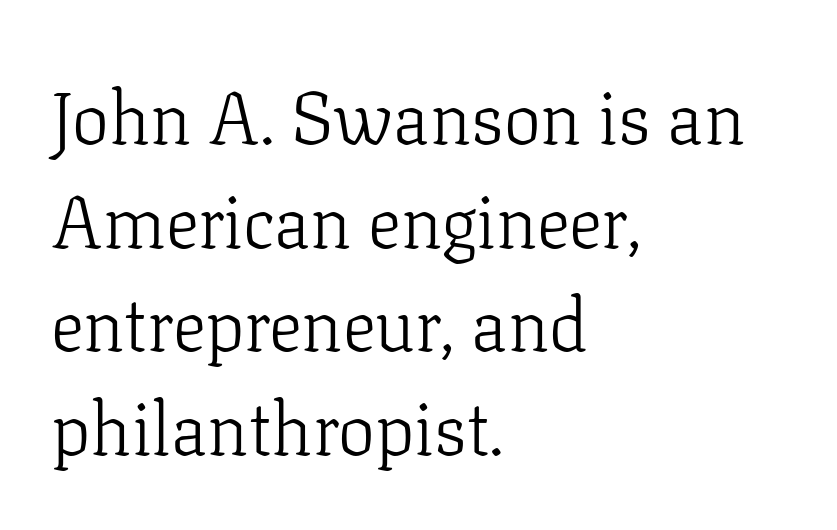
Is there any slant? The stems are plumb. The block of text has a typical density, with ordinary space between rows. Bold? No — there's no thickening of the strokes. Note: serifs present on the glyphs. This sample has the flowing, uneven cadence of proportional lettering. Rule under the text: the space is simply empty.
